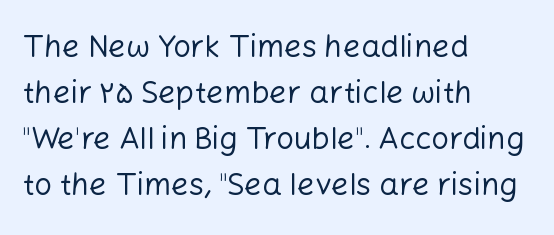
Q: Is the text bold? A: No.
Q: Is the text italic (slanted)? A: No, it is upright.
Q: Is the typeface a serif or a sans-serif typeface? A: Sans-serif.
Q: Is the text underlined? A: No.
Q: How is the paragraph aligned? A: Left-aligned.
Q: Is the spacing between letters normal or unusually wide? A: Normal.
Q: Is the spacing between lines tight, normal or loose? A: Normal.
Q: Width (condensed, normal, or wide)? A: Normal.
Q: Stroke contrast? A: Low.
Q: x-height? A: Medium.
Q: Monospaced? A: No.
